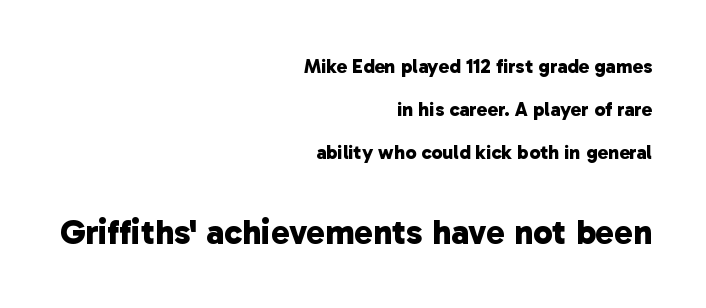
Q: Is the text bold? A: Yes.
Q: Is the typeface a serif or a sans-serif typeface? A: Sans-serif.
Q: Is the text underlined? A: No.
Q: How is the paragraph aligned? A: Right-aligned.
Q: Is the spacing between letters normal or unusually wide? A: Normal.
Q: Is the spacing between lines tight, normal or loose? A: Loose.
Q: Which block of text is set in a larger size, the first (top) or the second (bottom)? A: The second (bottom) one.
Q: Width (condensed, normal, or wide)? A: Normal.
Q: Stroke contrast? A: Low.
Q: x-height? A: Medium.
Q: Monospaced? A: No.
